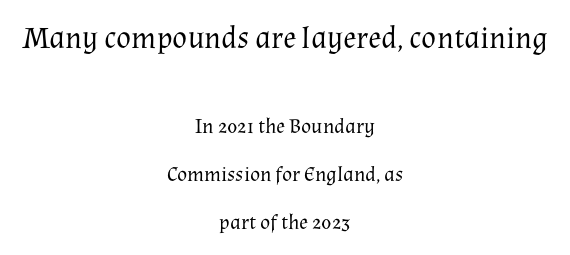
{"serif": "yes", "italic": "no", "bold": "no", "weight": "regular", "width": "normal", "stroke_contrast": "medium", "x_height": "medium", "monospaced": "no", "underline": "no", "align": "center", "line_spacing": "loose", "line_spacing_ratio": 2.27, "letter_spacing": "normal", "letter_spacing_em": 0.0, "larger_block": "first", "size_ratio": 1.48, "glyph_px": 31}
